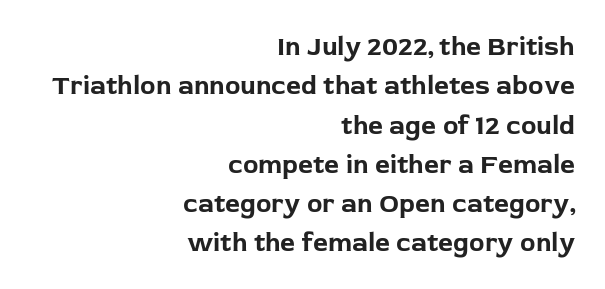
Q: Is the text bold? A: Yes.
Q: Is the text italic (slanted)? A: No, it is upright.
Q: Is the text underlined? A: No.
Q: How is the paragraph aligned? A: Right-aligned.
Q: Is the spacing between letters normal or unusually wide? A: Normal.
Q: Is the spacing between lines tight, normal or loose? A: Normal.
